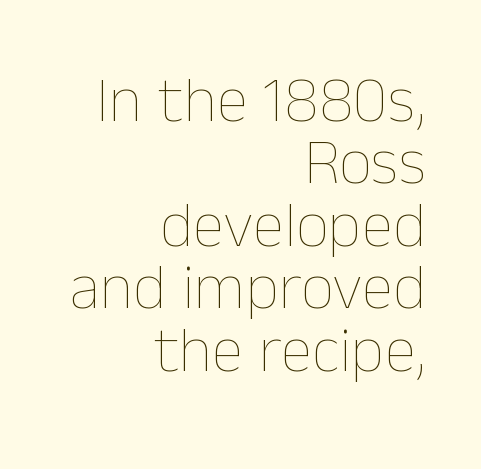
Q: Is the text bold? A: No.
Q: Is the text italic (slanted)? A: No, it is upright.
Q: Is the text underlined? A: No.
Q: How is the paragraph aligned? A: Right-aligned.
Q: Is the spacing between letters normal or unusually wide? A: Normal.
Q: Is the spacing between lines tight, normal or loose? A: Tight.
Q: Width (condensed, normal, or wide)? A: Normal.
Q: Stroke contrast? A: Low.
Q: x-height? A: Medium.
Q: Monospaced? A: No.
